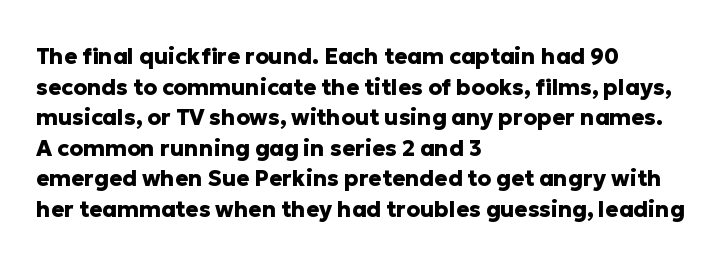
If you drew a line through each stem, it would be perfectly vertical. A normal amount of white space separates one row of letters from the next. Unmarked baselines from the first word to the last. Pretty heavy lettering here — definitely bold. The paragraph has a hard left edge and a soft right edge. These lines keep a tight, regular rhythm from letter to letter.
